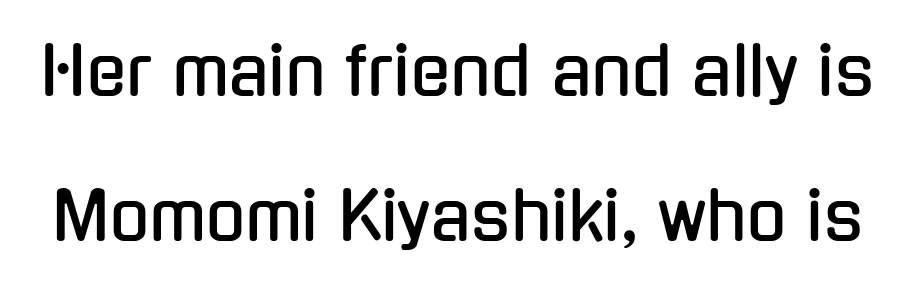
{"serif": "no", "italic": "no", "width": "condensed", "stroke_contrast": "low", "x_height": "medium", "monospaced": "no", "underline": "no", "line_spacing": "loose", "line_spacing_ratio": 2.19, "letter_spacing": "normal", "letter_spacing_em": 0.0, "glyph_px": 66}
